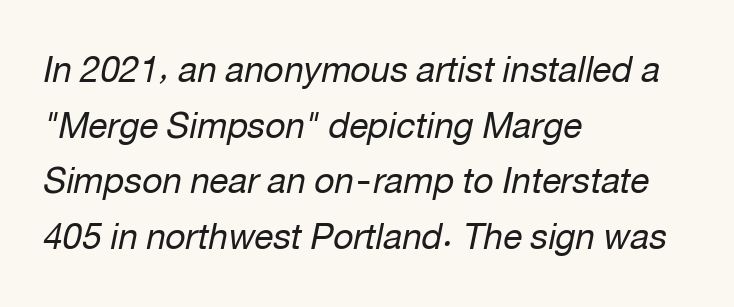
{"italic": "yes", "lean": "right", "slant_degrees": 12, "bold": "no", "weight": "regular", "width": "normal", "stroke_contrast": "low", "x_height": "medium", "monospaced": "no", "underline": "no", "align": "left", "line_spacing": "normal", "line_spacing_ratio": 1.59, "letter_spacing": "normal", "letter_spacing_em": 0.0, "glyph_px": 35}
